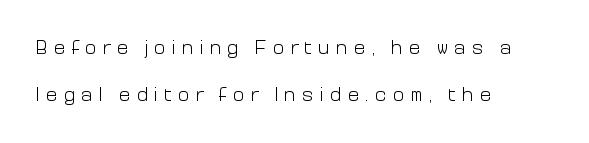
Q: Is the text bold? A: No.
Q: Is the text italic (slanted)? A: No, it is upright.
Q: Is the text underlined? A: No.
Q: How is the paragraph aligned? A: Left-aligned.
Q: Is the spacing between letters normal or unusually wide? A: Unusually wide.
Q: Is the spacing between lines tight, normal or loose? A: Loose.
